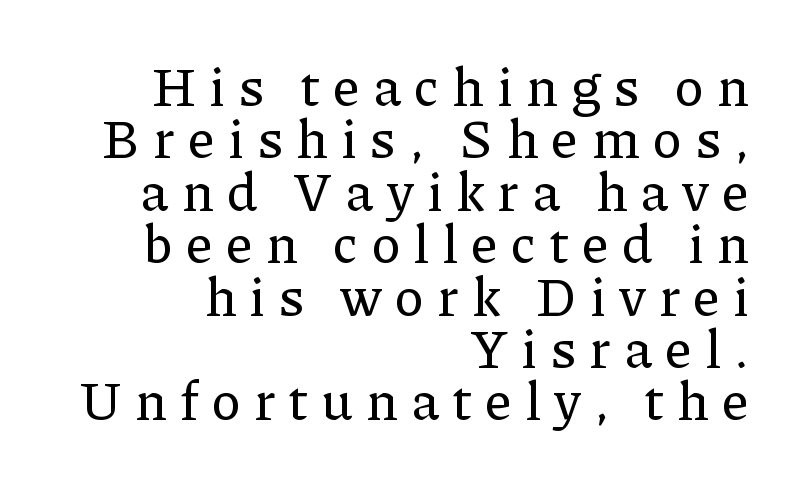
Notice how the passage keeps a crisp vertical edge on the right only. A typesetter would label this face a serif. This block would grow much taller if given ordinary leading; it's compressed now. The letters advance in unequal steps, a hallmark of proportional type. The type sits square on the baseline with zero lean. The rendering inserts visible extra space after every character.
